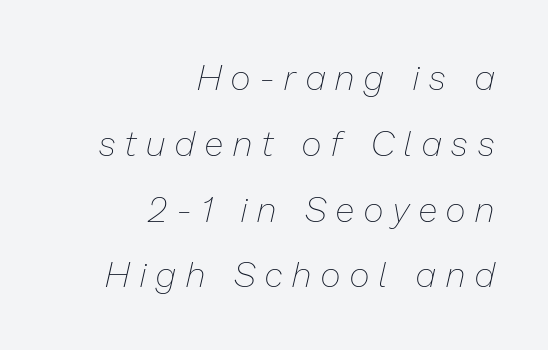
The image shows 35 px thin type, italic (leaning right); set right-aligned, line spacing 1.88x, unusually wide letter spacing (+0.29 em), not underlined; low stroke contrast and a medium x-height.
